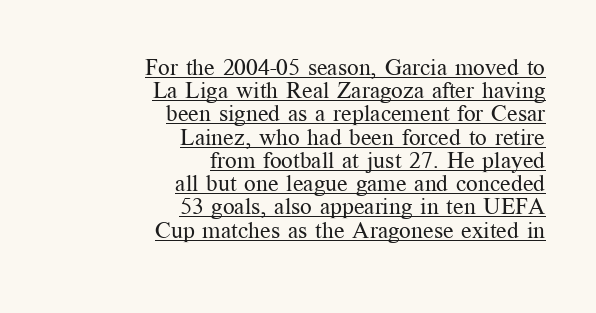
The image shows 23 px text type, upright; set right-aligned, tight line spacing (1.01x), normal letter spacing, underlined.
